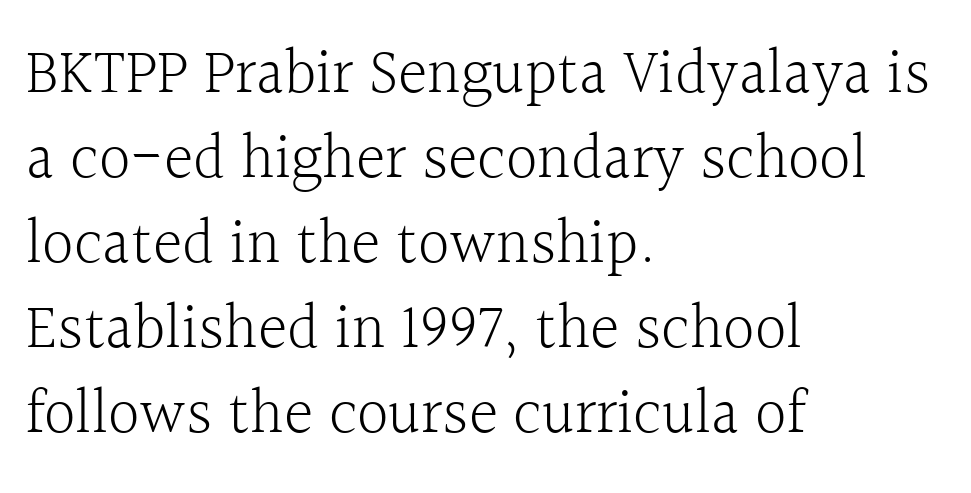
The image shows 63 px light serif type, upright; set left-aligned, normal line spacing (1.35x), normal letter spacing, not underlined; a medium x-height.
